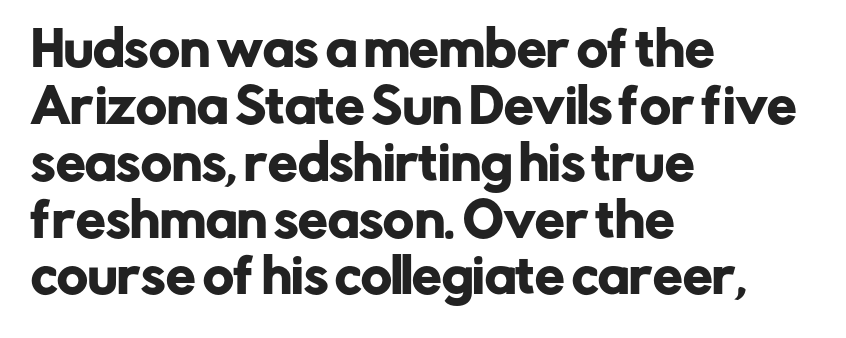
Type without underlining. Tracking value appears to be zero — textbook default spacing. The face used here is proportionally spaced, like ordinary book or web type. This sample uses an upright cut, with every glyph sitting square on the baseline.
